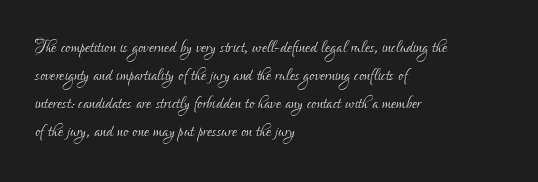
The image shows 23 px text type; set left-aligned, line spacing 1.22x, normal letter spacing, not underlined.
